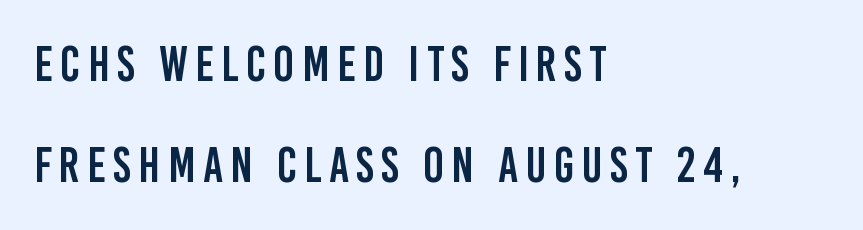
Q: Is the text italic (slanted)? A: No, it is upright.
Q: Is the typeface a serif or a sans-serif typeface? A: Sans-serif.
Q: Is the text underlined? A: No.
Q: How is the paragraph aligned? A: Left-aligned.
Q: Is the spacing between lines tight, normal or loose? A: Loose.
Q: Width (condensed, normal, or wide)? A: Condensed.
Q: Stroke contrast? A: Low.
Q: x-height? A: Large.
Q: Monospaced? A: No.
